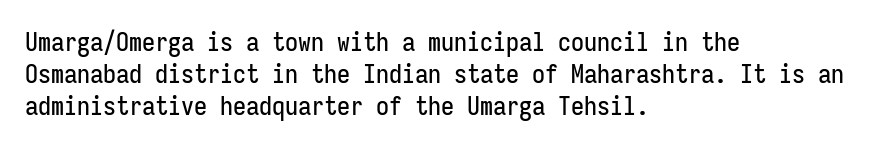
The image shows 26 px text type, upright; set left-aligned, line spacing 1.23x, normal letter spacing, not underlined.
